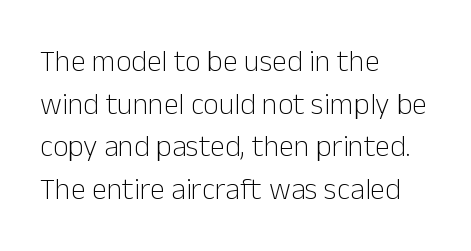
{"serif": "no", "italic": "no", "bold": "no", "weight": "light", "width": "normal", "stroke_contrast": "low", "x_height": "medium", "monospaced": "no", "underline": "no", "align": "left", "line_spacing": "normal", "line_spacing_ratio": 1.42, "letter_spacing": "normal", "letter_spacing_em": 0.0, "glyph_px": 30}
